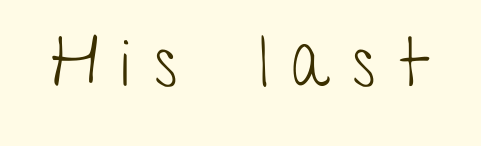
{"serif": "no", "italic": "no", "bold": "no", "weight": "light", "width": "condensed", "stroke_contrast": "low", "x_height": "medium", "monospaced": "no", "underline": "no", "letter_spacing": "wide", "letter_spacing_em": 0.36, "glyph_px": 67}
